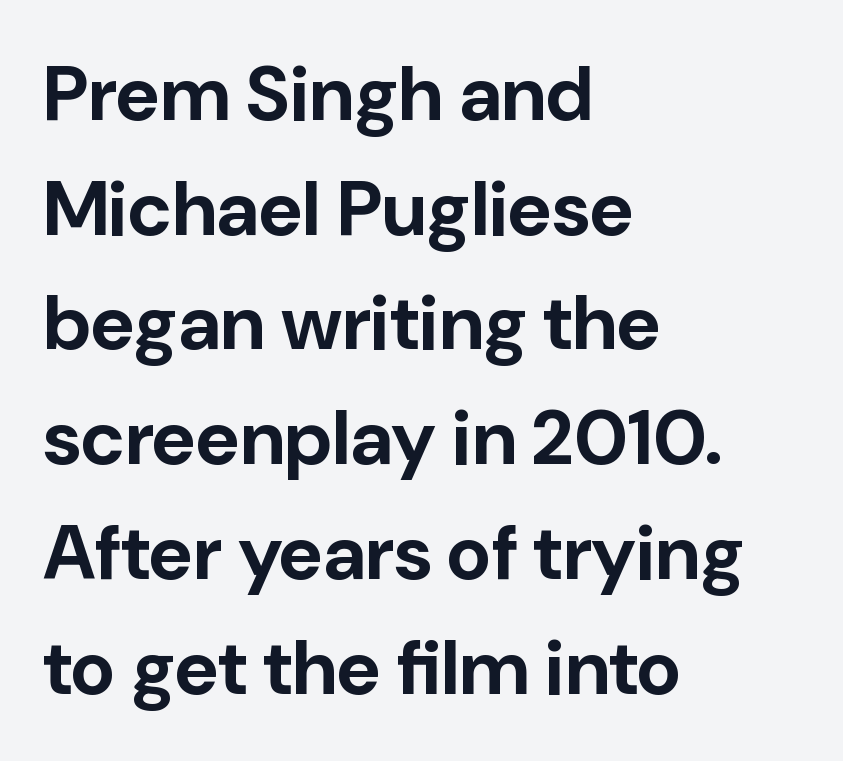
The image shows 77 px bold sans-serif type, upright; set left-aligned, normal line spacing (1.49x), normal letter spacing, not underlined; low stroke contrast and a medium x-height.
